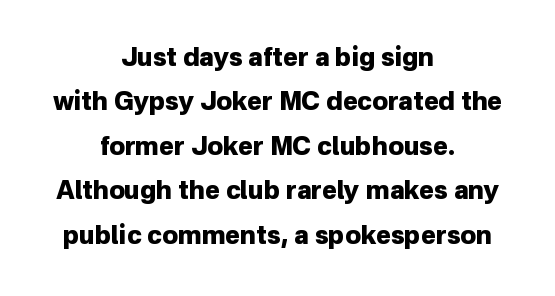
These lines carry a lot of weight — the face is fully bold. Characters follow at the spacing the type designer built in. Has an underline been added? It has not. Italic: no, the glyphs are upright roman. If you folded the block vertically in half, each line would mirror itself in length.
